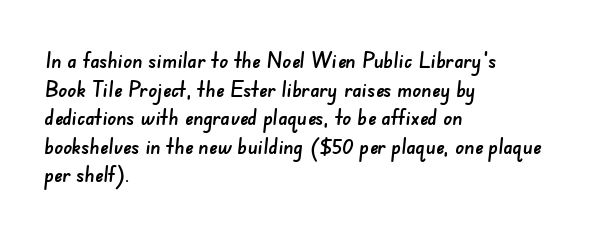
{"underline": "no", "align": "left", "line_spacing": "normal", "line_spacing_ratio": 1.3, "letter_spacing": "normal", "letter_spacing_em": 0.0, "glyph_px": 22}
